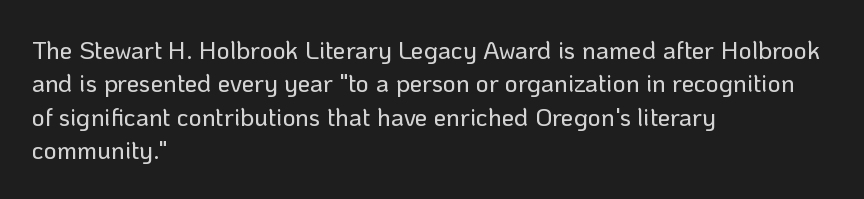
Students, observe: this is what conventionally led text looks like. Observe the ordinary spacing: letters are neighbours, not strangers. Designer's note — italics off, roman on. The specimen omits any rule beneath the text block's lines.
